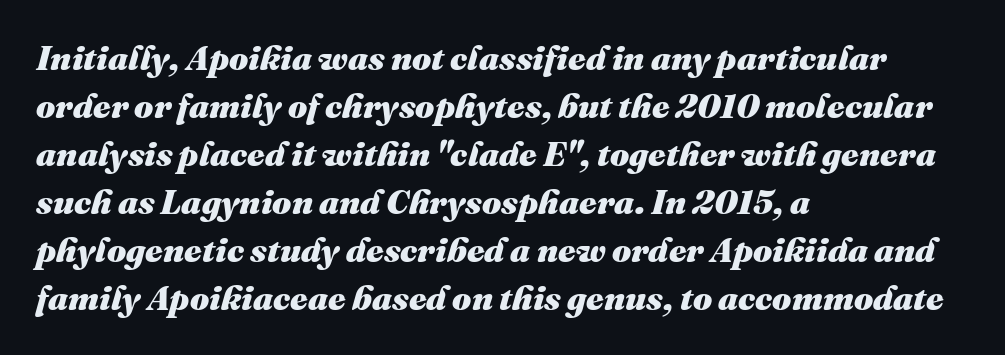
The image shows 34 px heavy type, italic (leaning right); set left-aligned, normal line spacing (1.41x), normal letter spacing, not underlined; medium stroke contrast and a medium x-height.
